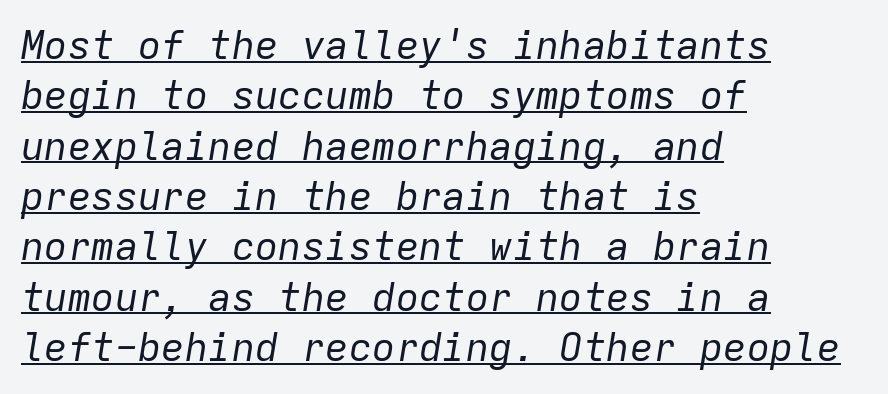
A typographer would call this underscored text. Alignment: flush left. Whoever set this chose a conventional vertical rhythm. Note the uniform advance width — an 'i' takes as much space as an 'm'. The line texture is even and compact thanks to regular tracking.
